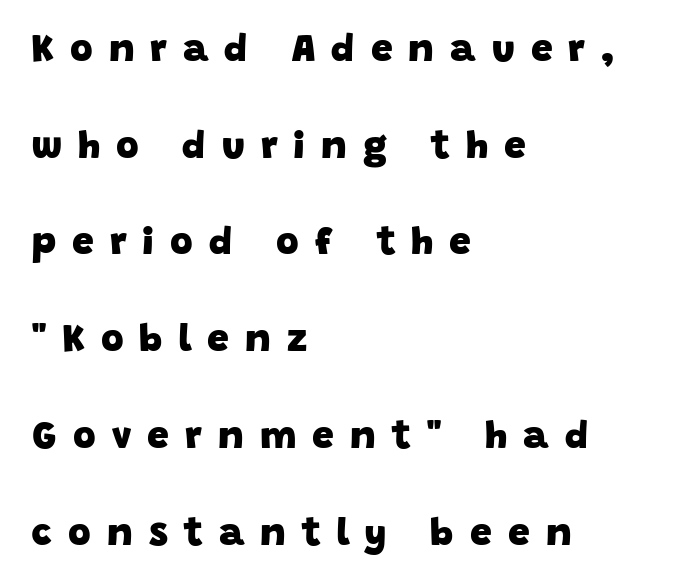
The image shows 39 px heavy sans-serif type; set left-aligned, loose line spacing (2.48x), unusually wide letter spacing (+0.41 em), not underlined; low stroke contrast and a large x-height.
